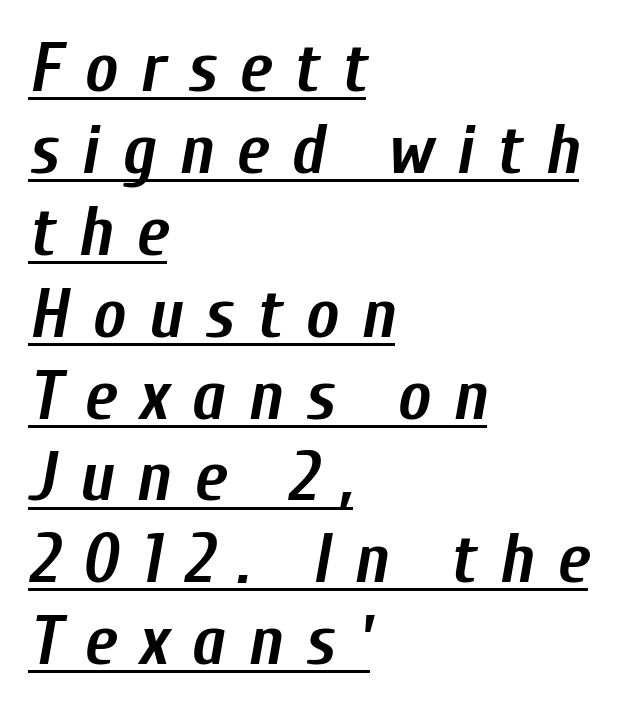
Q: Is the text bold? A: Yes.
Q: Is the text italic (slanted)? A: Yes, it leans right by about 10 degrees.
Q: Is the text underlined? A: Yes.
Q: How is the paragraph aligned? A: Left-aligned.
Q: Is the spacing between letters normal or unusually wide? A: Unusually wide.
Q: Width (condensed, normal, or wide)? A: Condensed.
Q: Stroke contrast? A: Low.
Q: x-height? A: Medium.
Q: Monospaced? A: No.
